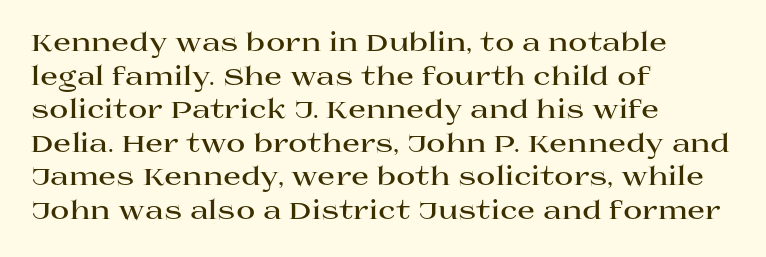
Q: Is the text bold? A: Yes.
Q: Is the text italic (slanted)? A: No, it is upright.
Q: Is the text underlined? A: No.
Q: How is the paragraph aligned? A: Left-aligned.
Q: Is the spacing between letters normal or unusually wide? A: Normal.
Q: Is the spacing between lines tight, normal or loose? A: Normal.
